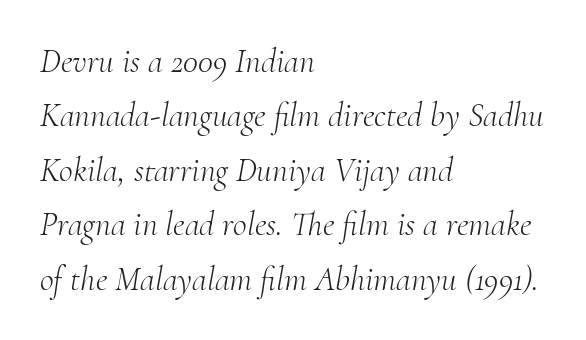
{"serif": "yes", "italic": "yes", "lean": "right", "slant_degrees": 10, "bold": "no", "weight": "light", "width": "normal", "stroke_contrast": "medium", "x_height": "small", "monospaced": "no", "underline": "no", "align": "left", "line_spacing": "normal", "line_spacing_ratio": 1.6, "letter_spacing": "normal", "letter_spacing_em": 0.0, "glyph_px": 34}
